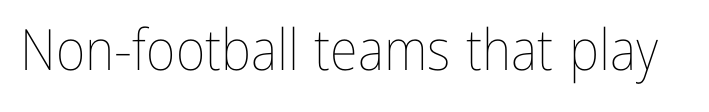
The image shows 57 px thin, condensed type, upright; set normal letter spacing, not underlined; low stroke contrast and a medium x-height.
